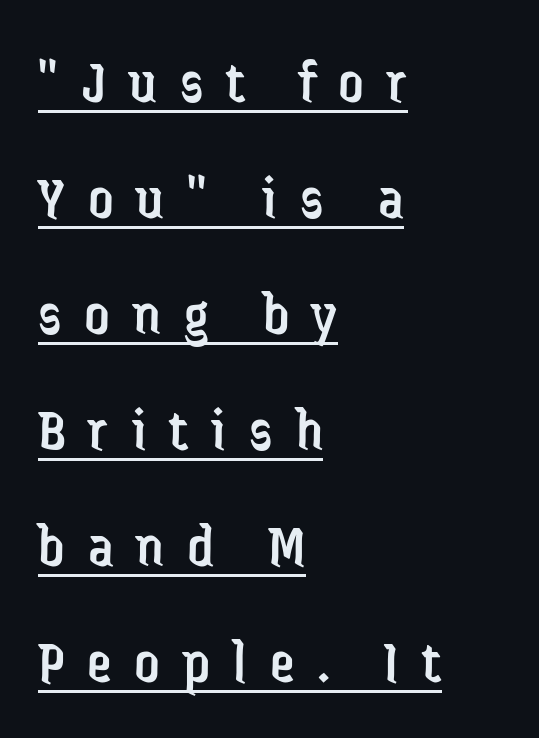
Q: Is the text bold? A: No.
Q: Is the text italic (slanted)? A: No, it is upright.
Q: Is the typeface a serif or a sans-serif typeface? A: Sans-serif.
Q: Is the text underlined? A: Yes.
Q: How is the paragraph aligned? A: Left-aligned.
Q: Is the spacing between letters normal or unusually wide? A: Unusually wide.
Q: Width (condensed, normal, or wide)? A: Condensed.
Q: Stroke contrast? A: Low.
Q: x-height? A: Medium.
Q: Monospaced? A: No.
